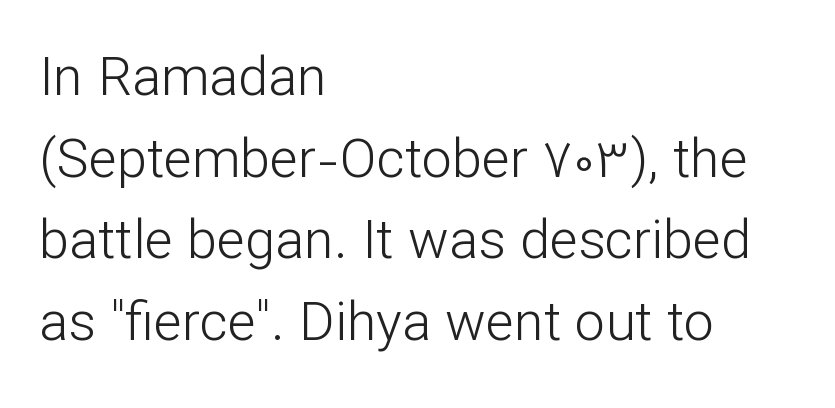
Q: Is the text bold? A: No.
Q: Is the text italic (slanted)? A: No, it is upright.
Q: Is the typeface a serif or a sans-serif typeface? A: Sans-serif.
Q: Is the text underlined? A: No.
Q: How is the paragraph aligned? A: Left-aligned.
Q: Is the spacing between letters normal or unusually wide? A: Normal.
Q: Is the spacing between lines tight, normal or loose? A: Normal.
Q: Width (condensed, normal, or wide)? A: Normal.
Q: Stroke contrast? A: Low.
Q: x-height? A: Medium.
Q: Monospaced? A: No.
